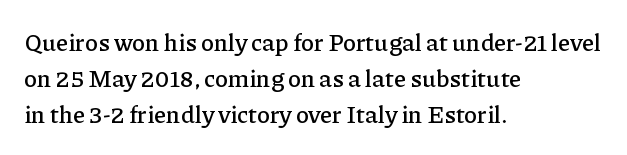
Q: Is the text italic (slanted)? A: No, it is upright.
Q: Is the text underlined? A: No.
Q: How is the paragraph aligned? A: Left-aligned.
Q: Is the spacing between letters normal or unusually wide? A: Normal.
Q: Is the spacing between lines tight, normal or loose? A: Normal.
